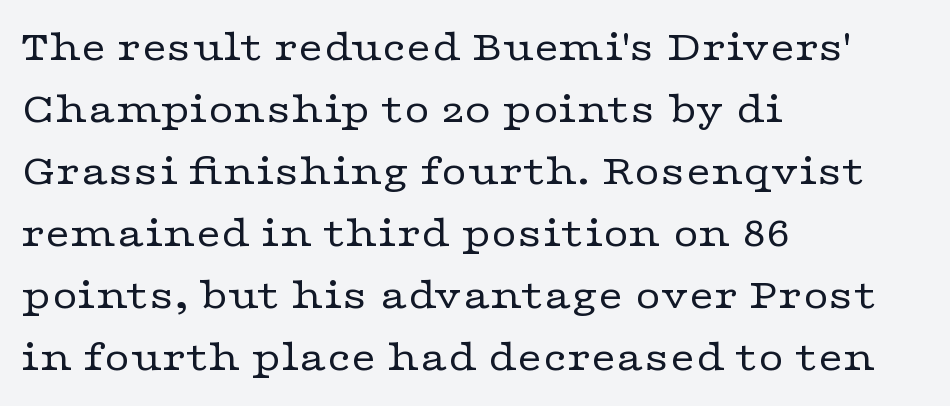
Q: Is the text bold? A: No.
Q: Is the text italic (slanted)? A: No, it is upright.
Q: Is the typeface a serif or a sans-serif typeface? A: Serif.
Q: Is the text underlined? A: No.
Q: How is the paragraph aligned? A: Left-aligned.
Q: Is the spacing between letters normal or unusually wide? A: Normal.
Q: Is the spacing between lines tight, normal or loose? A: Normal.
Q: Width (condensed, normal, or wide)? A: Wide.
Q: Stroke contrast? A: Low.
Q: x-height? A: Medium.
Q: Monospaced? A: No.
